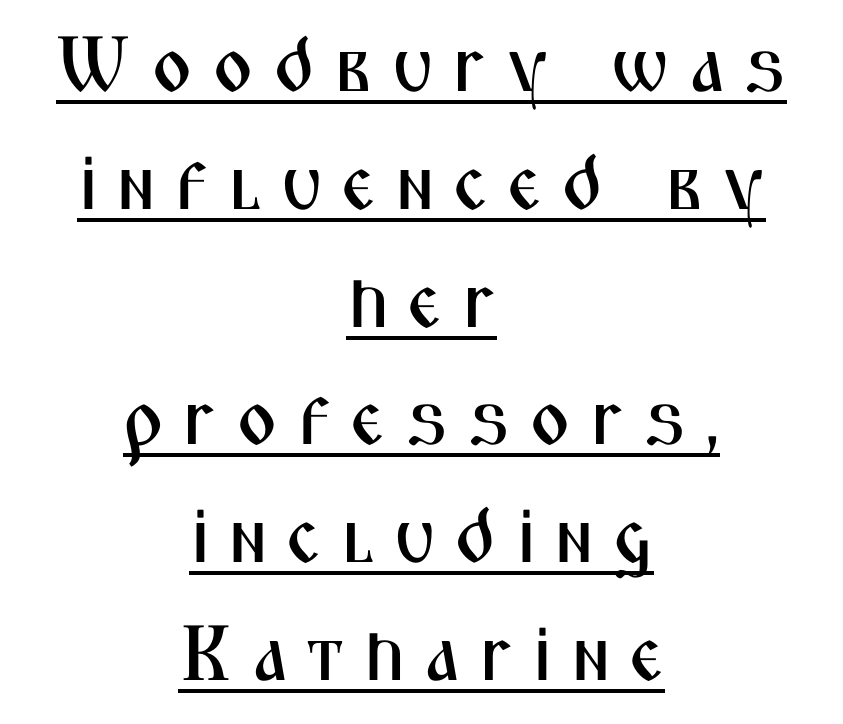
The image shows 78 px condensed sans-serif type, upright; set centered, normal line spacing (1.51x), unusually wide letter spacing (+0.24 em), underlined; medium stroke contrast and a medium x-height.
